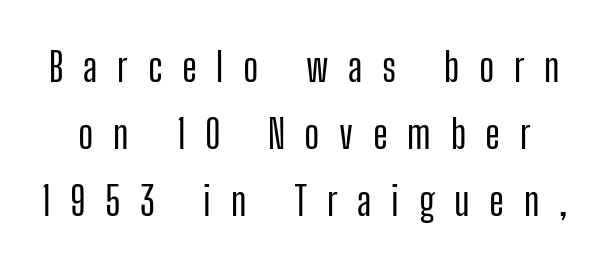
The image shows 40 px condensed sans-serif type, upright; set normal line spacing (1.68x), unusually wide letter spacing (+0.49 em), not underlined; low stroke contrast and a medium x-height.
